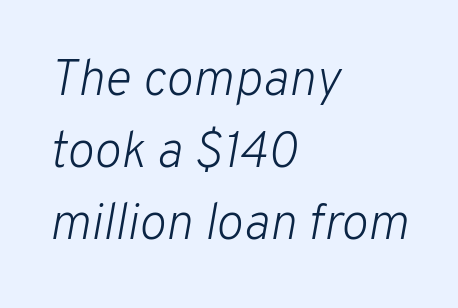
The image shows 51 px light type, italic (leaning right); set left-aligned, normal line spacing (1.41x), normal letter spacing, not underlined; low stroke contrast and a medium x-height.
